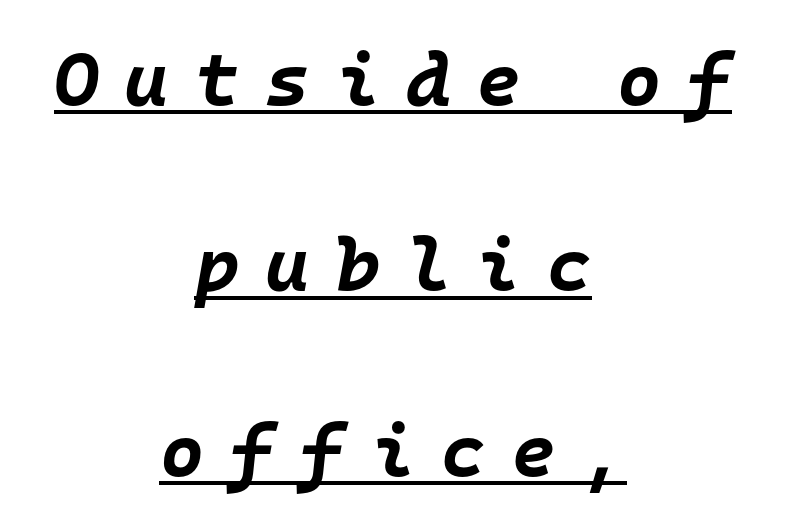
Q: Is the text bold? A: Yes.
Q: Is the text italic (slanted)? A: Yes, it leans right by about 10 degrees.
Q: Is the text underlined? A: Yes.
Q: How is the paragraph aligned? A: Centered.
Q: Is the spacing between letters normal or unusually wide? A: Unusually wide.
Q: Is the spacing between lines tight, normal or loose? A: Loose.
Q: Width (condensed, normal, or wide)? A: Normal.
Q: Stroke contrast? A: Low.
Q: x-height? A: Large.
Q: Monospaced? A: Yes.
